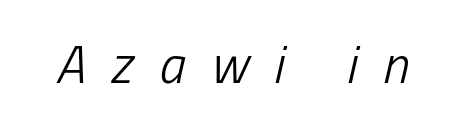
This reads as an unemphasized weight, regular at the heaviest. The rendering applies a slant to the glyphs. Honestly, there is no underline to notice here at all. The rendering inserts visible extra space after every character. Looks like regular typesetting: each glyph gets only the width it needs.
